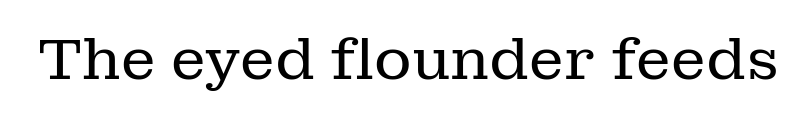
The image shows 58 px regular-weight serif type, upright; set normal letter spacing, not underlined; low stroke contrast and a medium x-height.
